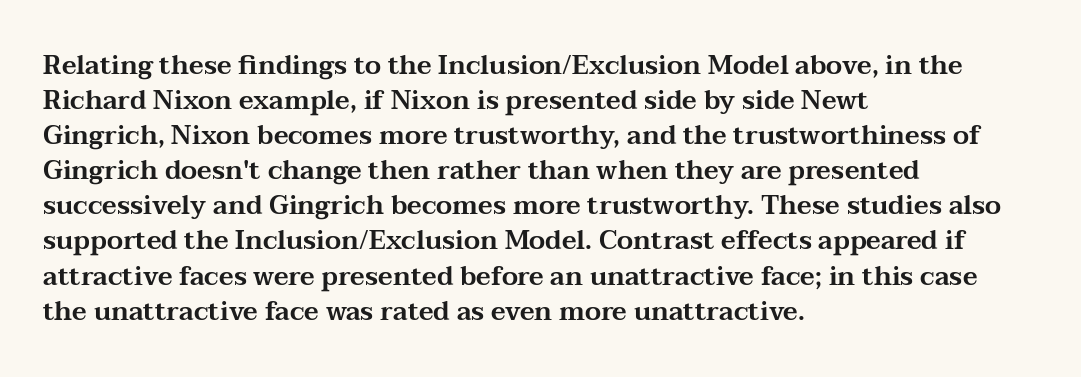
The image shows 26 px text type, upright; set left-aligned, normal line spacing (1.35x), normal letter spacing, not underlined.
